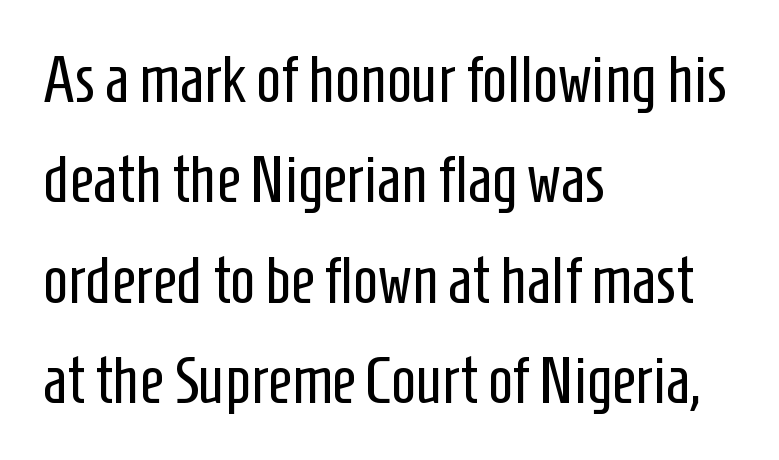
Does the copy run flush right? No — it runs flush left. Nobody drew a line under any word here. The font sits on the lighter half of the weight spectrum, regular included. Posture: vertical. Regarding leading, the lines here are spaced in the standard way.
